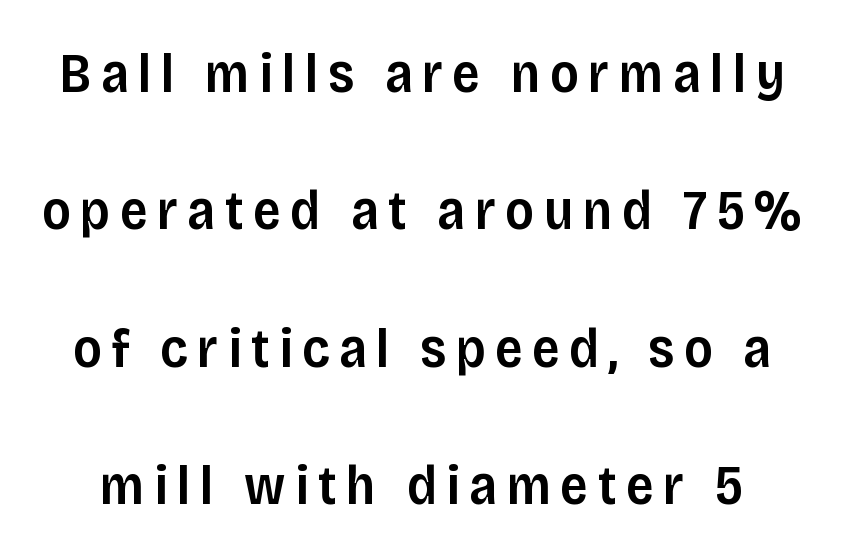
The image shows 55 px semibold sans-serif type, upright; set loose line spacing (2.5x), not underlined; low stroke contrast and a large x-height.
